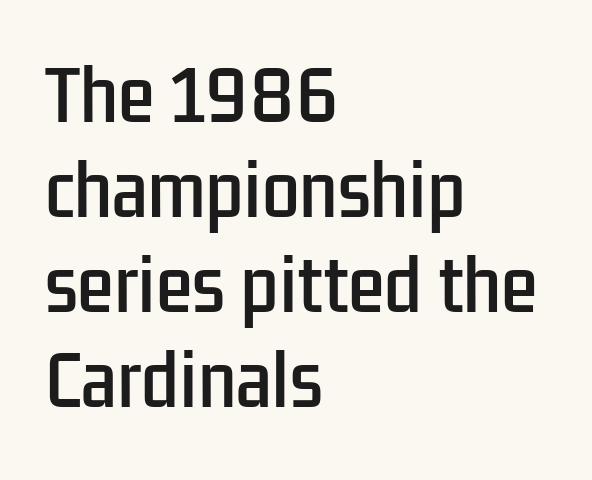
Q: Is the text italic (slanted)? A: No, it is upright.
Q: Is the typeface a serif or a sans-serif typeface? A: Sans-serif.
Q: Is the text underlined? A: No.
Q: How is the paragraph aligned? A: Left-aligned.
Q: Is the spacing between letters normal or unusually wide? A: Normal.
Q: Is the spacing between lines tight, normal or loose? A: Normal.
Q: Width (condensed, normal, or wide)? A: Condensed.
Q: Stroke contrast? A: Low.
Q: x-height? A: Medium.
Q: Monospaced? A: No.
